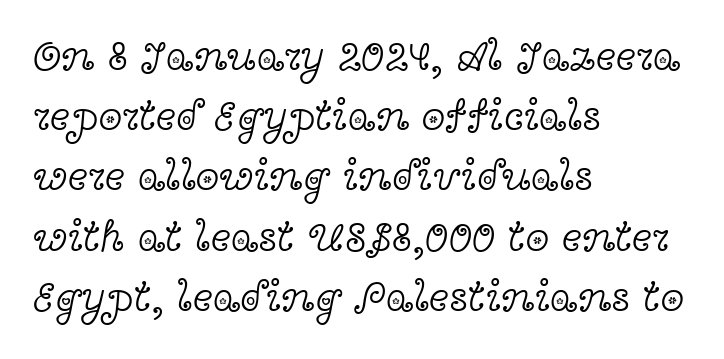
Q: Is the text bold? A: No.
Q: Is the text italic (slanted)? A: Yes.
Q: Is the typeface a serif or a sans-serif typeface? A: Serif.
Q: Is the text underlined? A: No.
Q: How is the paragraph aligned? A: Left-aligned.
Q: Is the spacing between letters normal or unusually wide? A: Normal.
Q: Is the spacing between lines tight, normal or loose? A: Normal.
Q: Width (condensed, normal, or wide)? A: Wide.
Q: x-height? A: Medium.
Q: Monospaced? A: No.
